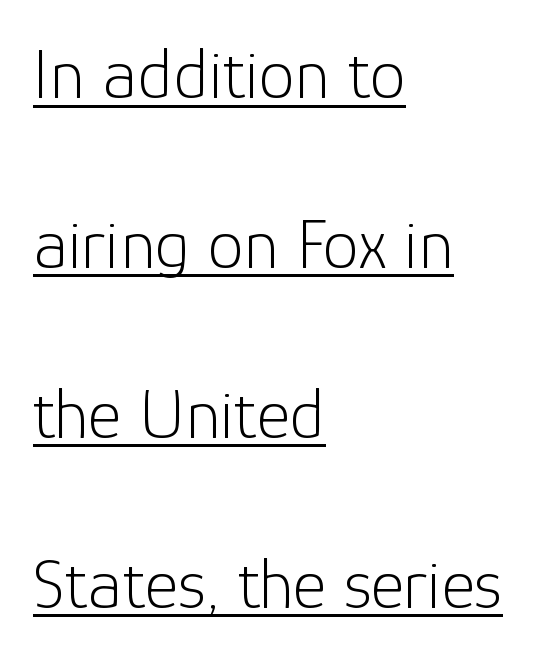
Q: Is the text bold? A: No.
Q: Is the text italic (slanted)? A: No, it is upright.
Q: Is the typeface a serif or a sans-serif typeface? A: Sans-serif.
Q: Is the text underlined? A: Yes.
Q: How is the paragraph aligned? A: Left-aligned.
Q: Is the spacing between letters normal or unusually wide? A: Normal.
Q: Is the spacing between lines tight, normal or loose? A: Loose.
Q: Width (condensed, normal, or wide)? A: Normal.
Q: Stroke contrast? A: Low.
Q: x-height? A: Medium.
Q: Monospaced? A: No.
